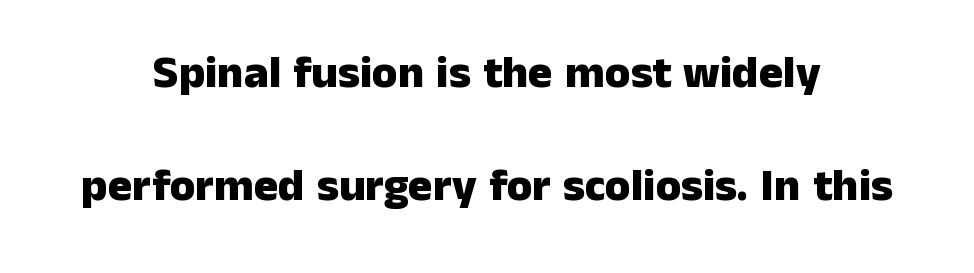
Q: Is the text bold? A: Yes.
Q: Is the text italic (slanted)? A: No, it is upright.
Q: Is the typeface a serif or a sans-serif typeface? A: Sans-serif.
Q: Is the text underlined? A: No.
Q: How is the paragraph aligned? A: Centered.
Q: Is the spacing between letters normal or unusually wide? A: Normal.
Q: Is the spacing between lines tight, normal or loose? A: Loose.
Q: Width (condensed, normal, or wide)? A: Normal.
Q: Stroke contrast? A: Low.
Q: x-height? A: Medium.
Q: Monospaced? A: No.
